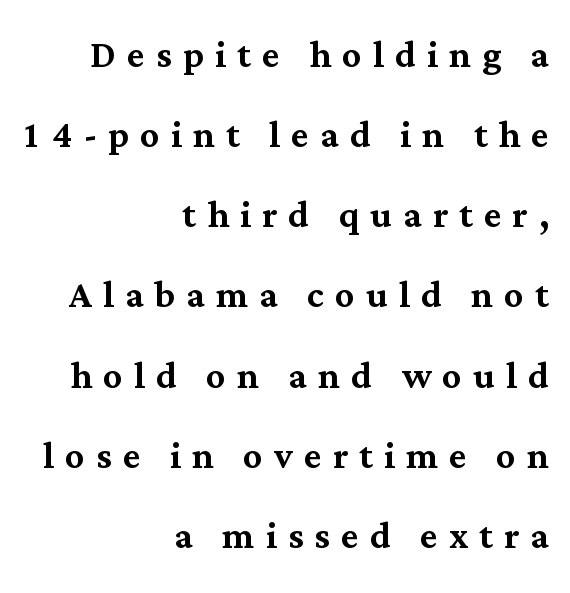
Summary of vertical rhythm: regular, with standard interline spacing. Quick note: not italic, upright. The face used here is proportionally spaced, like ordinary book or web type. The letters are spread apart with noticeably loose tracking. A flush-right, rag-left setting is used for this passage. The passage shown is typeset with a serif family.
